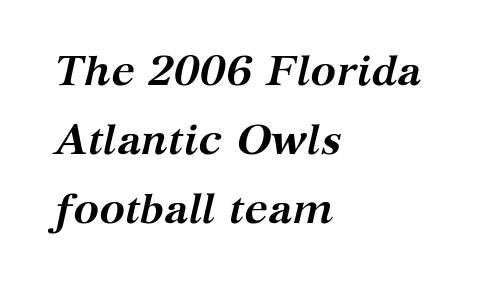
You'd pick this weight for a headline — it's a proper bold. Has an underline been added? It has not. The letters advance in unequal steps, a hallmark of proportional type. This rendering employs a face with finishing strokes, i.e., a serif. This sample is left-justified, so line endings fall wherever the words run out. If you drew a line through each stem, it would be angled.
